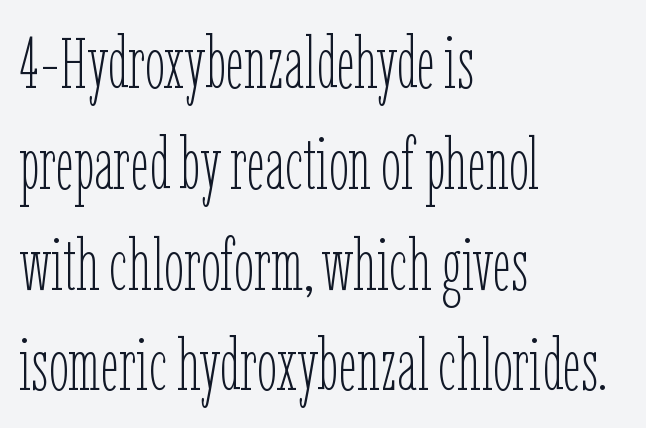
{"italic": "no", "bold": "no", "weight": "thin", "width": "condensed", "stroke_contrast": "low", "x_height": "medium", "monospaced": "no", "underline": "no", "align": "left", "line_spacing": "normal", "line_spacing_ratio": 1.4, "letter_spacing": "normal", "letter_spacing_em": 0.0, "glyph_px": 72}
